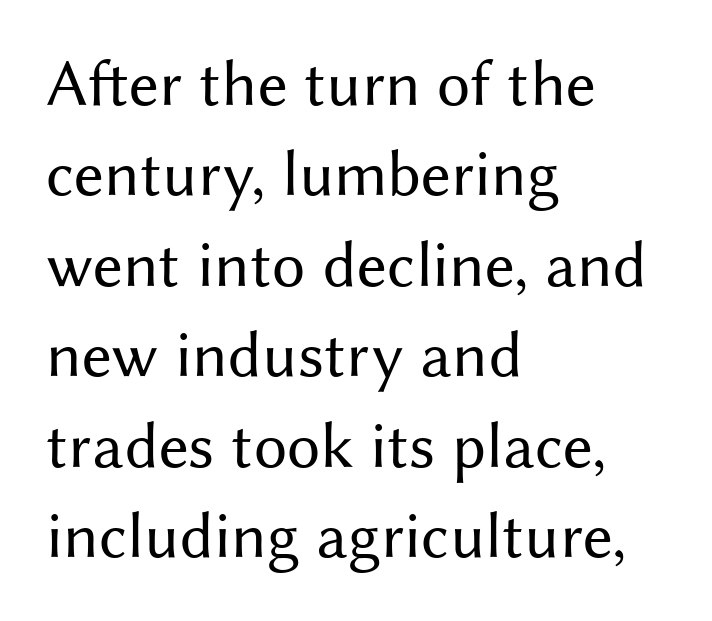
{"serif": "no", "italic": "no", "bold": "no", "weight": "regular", "width": "normal", "stroke_contrast": "medium", "x_height": "medium", "monospaced": "no", "underline": "no", "align": "left", "line_spacing": "normal", "line_spacing_ratio": 1.37, "letter_spacing": "normal", "letter_spacing_em": 0.0, "glyph_px": 66}
